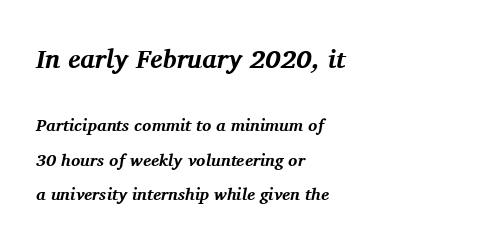
Q: Is the text bold? A: Yes.
Q: Is the text italic (slanted)? A: Yes, it leans right by about 11 degrees.
Q: Is the text underlined? A: No.
Q: How is the paragraph aligned? A: Left-aligned.
Q: Is the spacing between letters normal or unusually wide? A: Normal.
Q: Is the spacing between lines tight, normal or loose? A: Loose.
Q: Which block of text is set in a larger size, the first (top) or the second (bottom)? A: The first (top) one.
